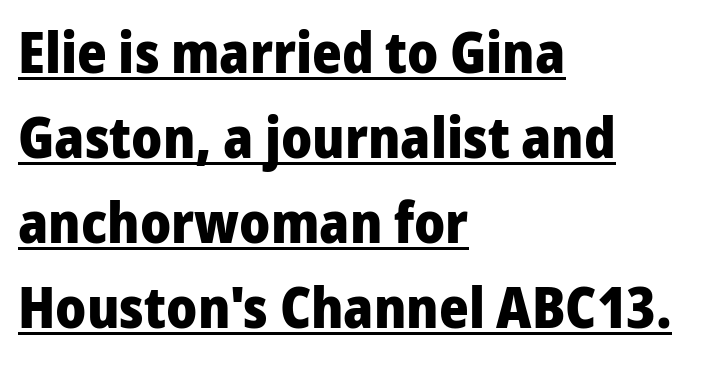
The text was rendered using a sans face with plain stroke endings. In CSS terms this would be text-align: left. No extra tracking has been applied to these lines. The strokes are fattened all the way to bold. The font's upright variant was chosen for this text. Spacing verdict: proportional, widths tailored to each character.
